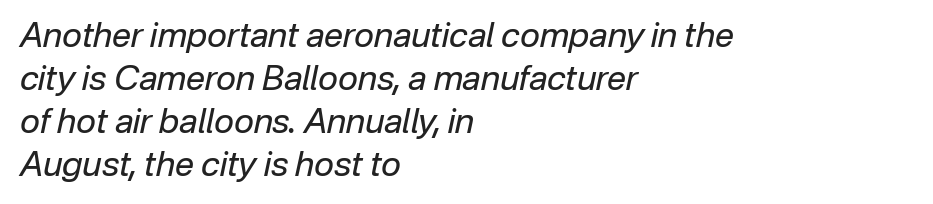
Descender tails drop into unmarked territory. These lines sit exactly where default settings would place them. This sample uses plain, unmodified letter spacing. Italic: yes, the glyphs are oblique.
